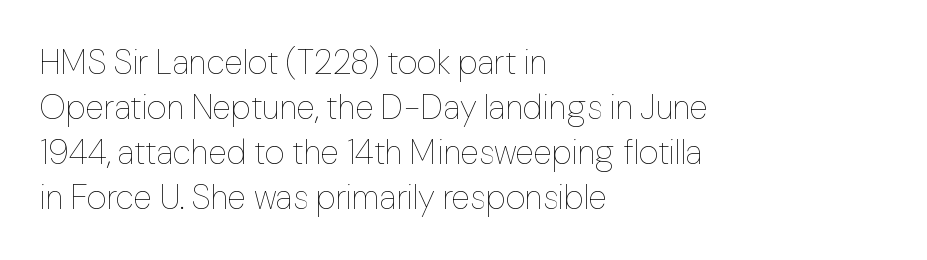
{"italic": "no", "bold": "no", "weight": "thin", "width": "normal", "stroke_contrast": "low", "x_height": "medium", "monospaced": "no", "underline": "no", "align": "left", "line_spacing": "normal", "line_spacing_ratio": 1.32, "letter_spacing": "normal", "letter_spacing_em": 0.0, "glyph_px": 34}
